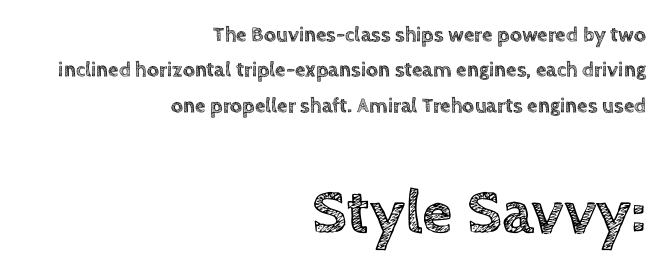
{"italic": "no", "width": "normal", "x_height": "large", "monospaced": "no", "underline": "no", "align": "right", "line_spacing": "normal", "line_spacing_ratio": 1.68, "letter_spacing": "normal", "letter_spacing_em": 0.0, "larger_block": "second", "size_ratio": 2.95, "glyph_px": 62}
